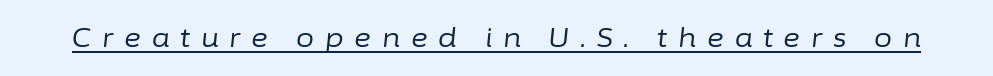
The image shows 26 px text type, italic (leaning right); set unusually wide letter spacing (+0.41 em), underlined.
